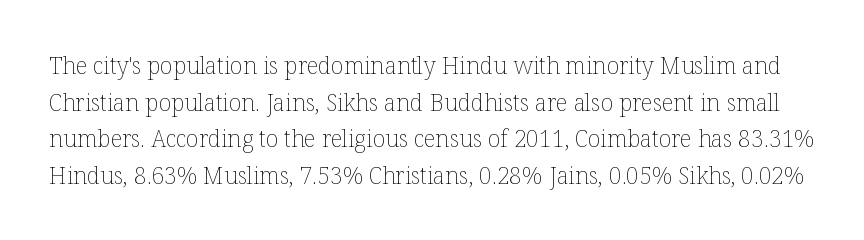
Q: Is the text bold? A: No.
Q: Is the text italic (slanted)? A: No, it is upright.
Q: Is the text underlined? A: No.
Q: Is the spacing between letters normal or unusually wide? A: Normal.
Q: Is the spacing between lines tight, normal or loose? A: Normal.
